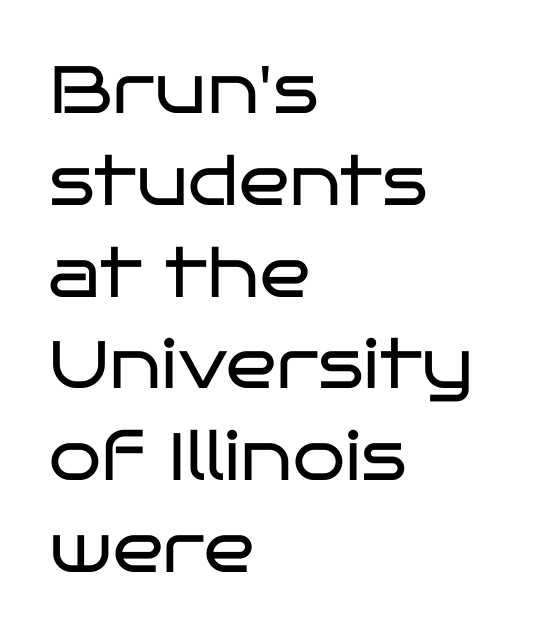
No chunkiness to these letters — they're not bold. Honestly, the row spacing looks completely unremarkable. Looks like regular typesetting: each glyph gets only the width it needs. Tall strokes in this sample are plumb rather than angled.
